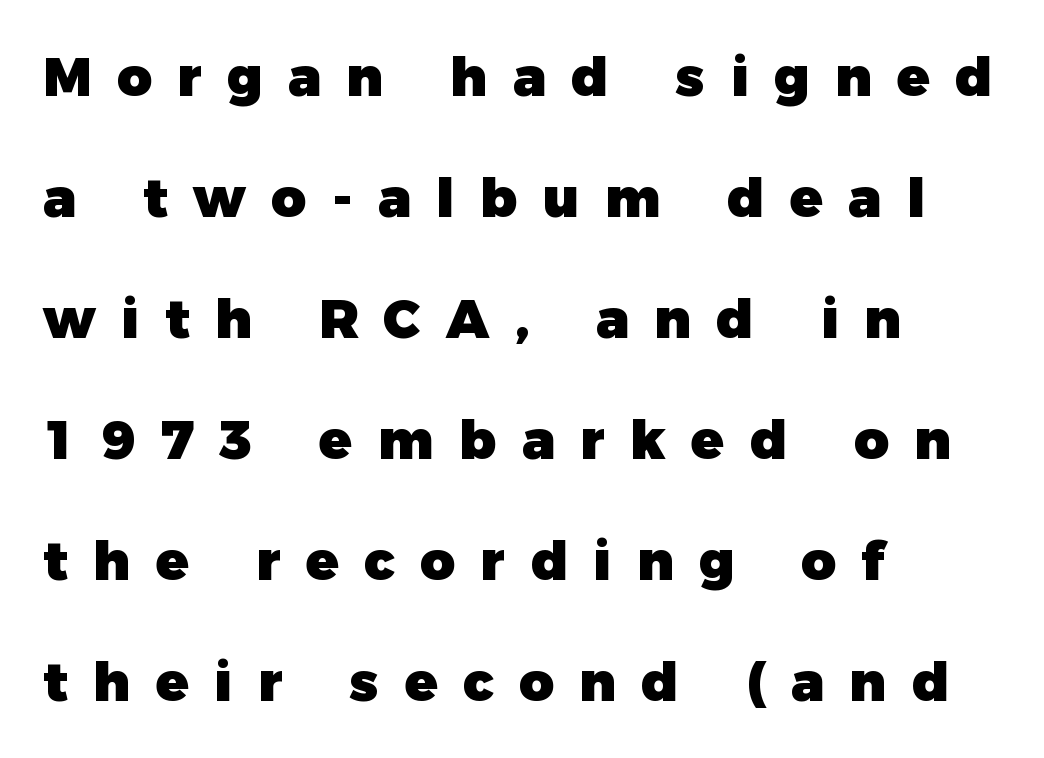
Q: Is the text bold? A: Yes.
Q: Is the text italic (slanted)? A: No, it is upright.
Q: Is the typeface a serif or a sans-serif typeface? A: Sans-serif.
Q: Is the text underlined? A: No.
Q: How is the paragraph aligned? A: Left-aligned.
Q: Is the spacing between letters normal or unusually wide? A: Unusually wide.
Q: Is the spacing between lines tight, normal or loose? A: Loose.
Q: Width (condensed, normal, or wide)? A: Normal.
Q: Stroke contrast? A: Low.
Q: x-height? A: Medium.
Q: Monospaced? A: No.
